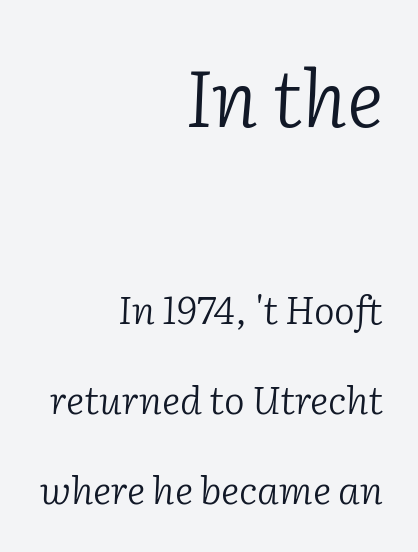
{"serif": "yes", "italic": "yes", "lean": "right", "slant_degrees": 2, "bold": "no", "weight": "light", "width": "normal", "stroke_contrast": "low", "x_height": "medium", "monospaced": "no", "underline": "no", "align": "right", "line_spacing": "loose", "line_spacing_ratio": 2.31, "letter_spacing": "normal", "letter_spacing_em": 0.0, "larger_block": "first", "size_ratio": 2.0, "glyph_px": 78}
